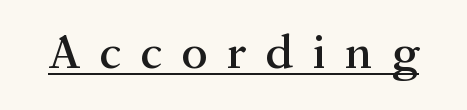
Characters remain perfectly vertical along every line. This rendering employs a face with finishing strokes, i.e., a serif. The passage shown is typed in a proportional face where columns would drift. Each line of the rendering has a horizontal stroke beneath the glyphs. Inter-character spacing is expanded well beyond the font's built-in metrics.
